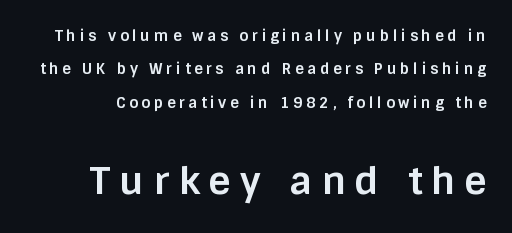
Q: Is the text bold? A: Yes.
Q: Is the text italic (slanted)? A: No, it is upright.
Q: Is the typeface a serif or a sans-serif typeface? A: Sans-serif.
Q: Is the text underlined? A: No.
Q: Is the spacing between letters normal or unusually wide? A: Unusually wide.
Q: Is the spacing between lines tight, normal or loose? A: Loose.
Q: Which block of text is set in a larger size, the first (top) or the second (bottom)? A: The second (bottom) one.
Q: Width (condensed, normal, or wide)? A: Normal.
Q: Stroke contrast? A: Low.
Q: x-height? A: Large.
Q: Monospaced? A: No.
